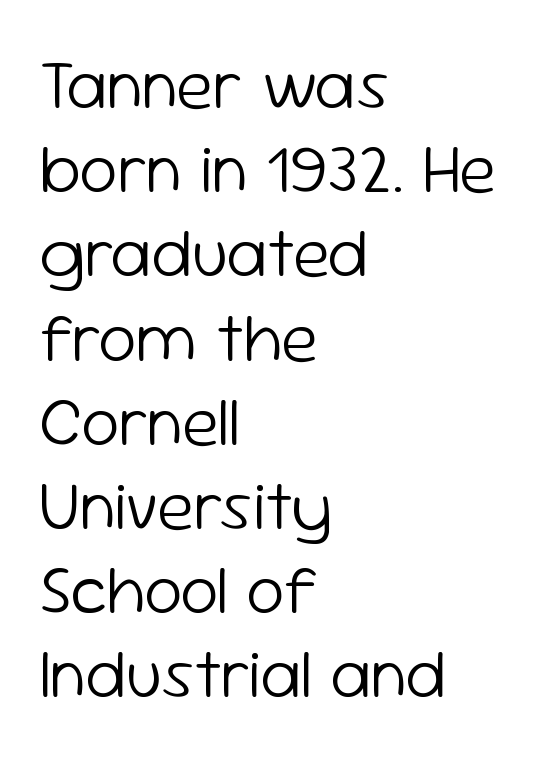
The image shows 69 px light sans-serif type, upright; set left-aligned, line spacing 1.22x, normal letter spacing, not underlined; low stroke contrast and a medium x-height.
